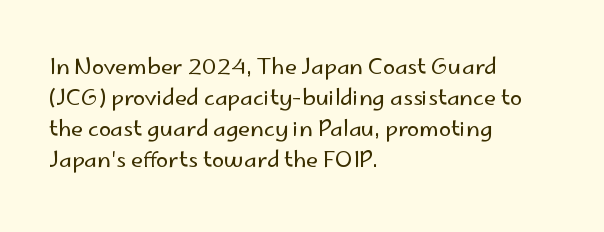
The image shows 22 px text type, upright; set left-aligned, normal line spacing (1.41x), normal letter spacing, not underlined.
